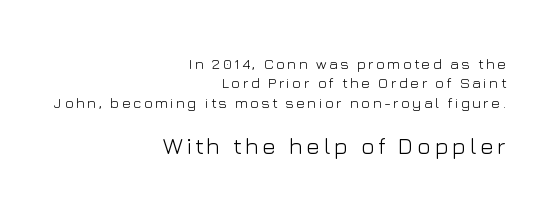
Q: Is the text bold? A: No.
Q: Is the text italic (slanted)? A: No, it is upright.
Q: Is the text underlined? A: No.
Q: How is the paragraph aligned? A: Right-aligned.
Q: Is the spacing between lines tight, normal or loose? A: Normal.
Q: Which block of text is set in a larger size, the first (top) or the second (bottom)? A: The second (bottom) one.
